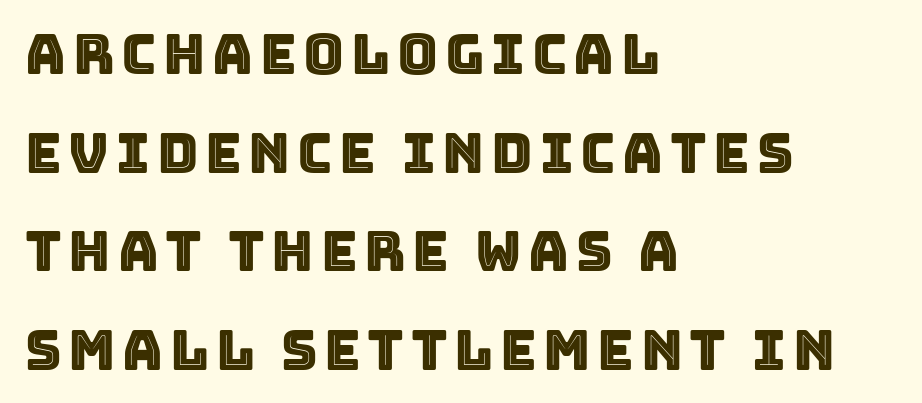
The passage shown is typed in a proportional face where columns would drift. This rendering uses left alignment, leaving the right contour irregular. Decoration check: the copy has no underline. The lettering stays uniformly vertical, giving the passage a roman look.
